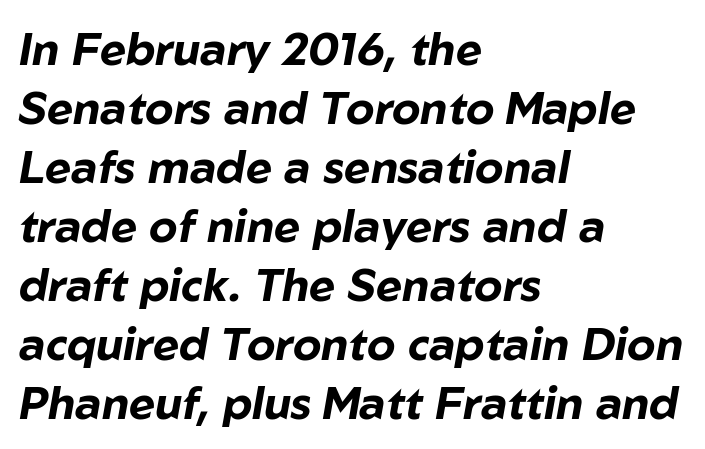
A typesetter would mark this as italic. Beneath every word, the page is bare. The space between consecutive lines is moderate. These lines keep a tight, regular rhythm from letter to letter.
